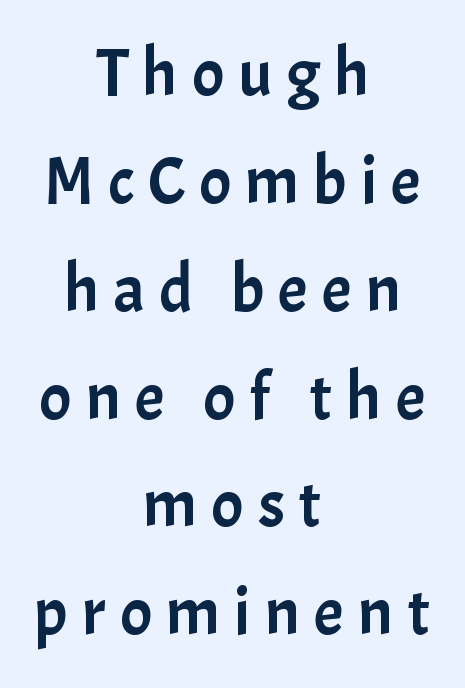
Nothing sits at the stroke ends, so this counts as sans-serif. Leftover space on each line is divided equally before and after the words. Is this a fixed-width face? No — the glyphs have proportional, varying widths. Glyph-to-glyph distance is far greater than everyday printed text.
